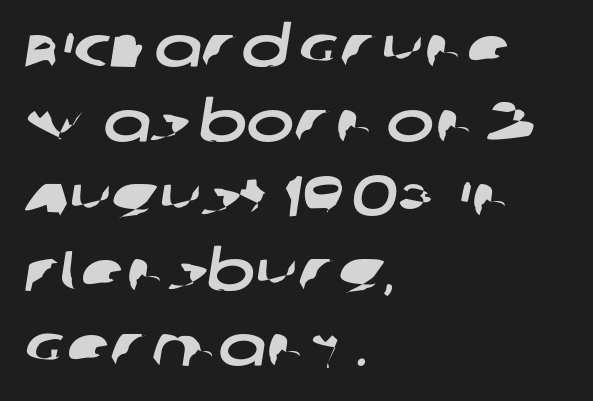
The space beneath each line is pristine and unruled. The face used here is proportionally spaced, like ordinary book or web type. This block has exactly the height ordinary leading produces. Does extra space separate the letters? No, they use regular spacing. One-word summary of the alignment: left. The face used here is a sans, in the tradition of grotesques and geometrics.
